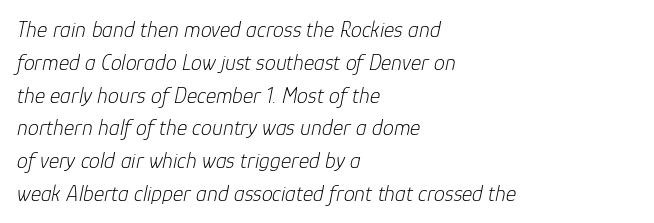
Q: Is the text bold? A: No.
Q: Is the text italic (slanted)? A: Yes, it leans right by about 12 degrees.
Q: Is the text underlined? A: No.
Q: How is the paragraph aligned? A: Left-aligned.
Q: Is the spacing between letters normal or unusually wide? A: Normal.
Q: Is the spacing between lines tight, normal or loose? A: Normal.
